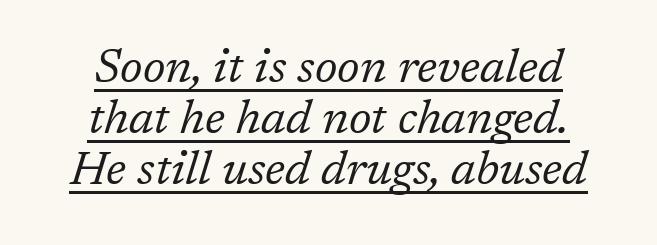
Counters stay open thanks to moderate or lighter strokes. This sample uses plain, unmodified letter spacing. Closely set lines give the paragraph a compact silhouette. Each line of the rendering has a horizontal stroke beneath the glyphs.
